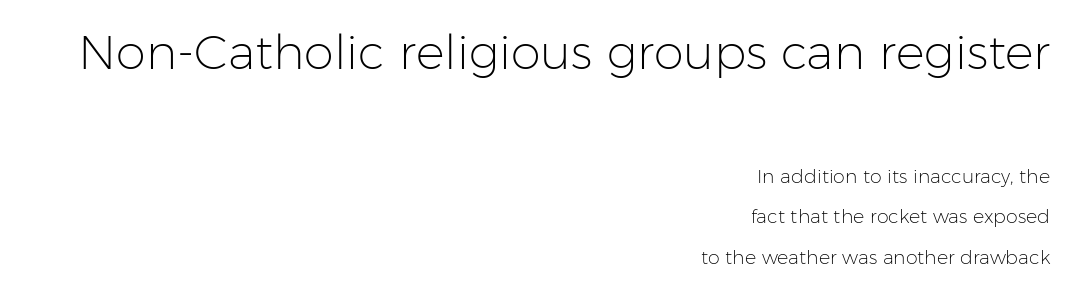
Q: Is the text bold? A: No.
Q: Is the text italic (slanted)? A: No, it is upright.
Q: Is the typeface a serif or a sans-serif typeface? A: Sans-serif.
Q: Is the text underlined? A: No.
Q: How is the paragraph aligned? A: Right-aligned.
Q: Is the spacing between letters normal or unusually wide? A: Normal.
Q: Is the spacing between lines tight, normal or loose? A: Loose.
Q: Which block of text is set in a larger size, the first (top) or the second (bottom)? A: The first (top) one.
Q: Width (condensed, normal, or wide)? A: Normal.
Q: Stroke contrast? A: Low.
Q: x-height? A: Medium.
Q: Monospaced? A: No.
